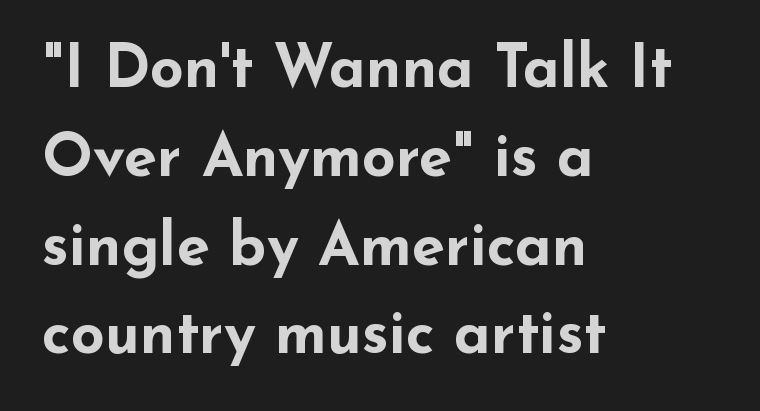
Examine the stroke ends and you'll find no serifs. In terms of letterspacing, this is plain default setting. Leading matches the norm, producing a regular column. The paragraph has a hard left edge and a soft right edge. Ordinary non-slanted type is in use.
